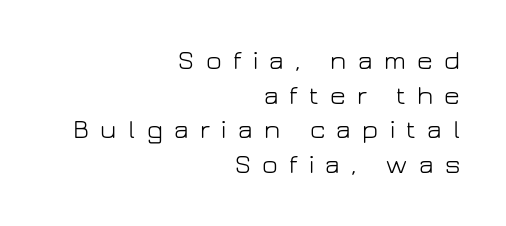
Stems here are at most as thick as an everyday book face. The lines in this sample share a right terminus and differ only in where they begin. The foot of each line stays bare and open. Posture: upright roman. Students, note that the glyphs here are deliberately spaced far apart. Is there much room between lines? A standard amount, neither cramped nor airy.
